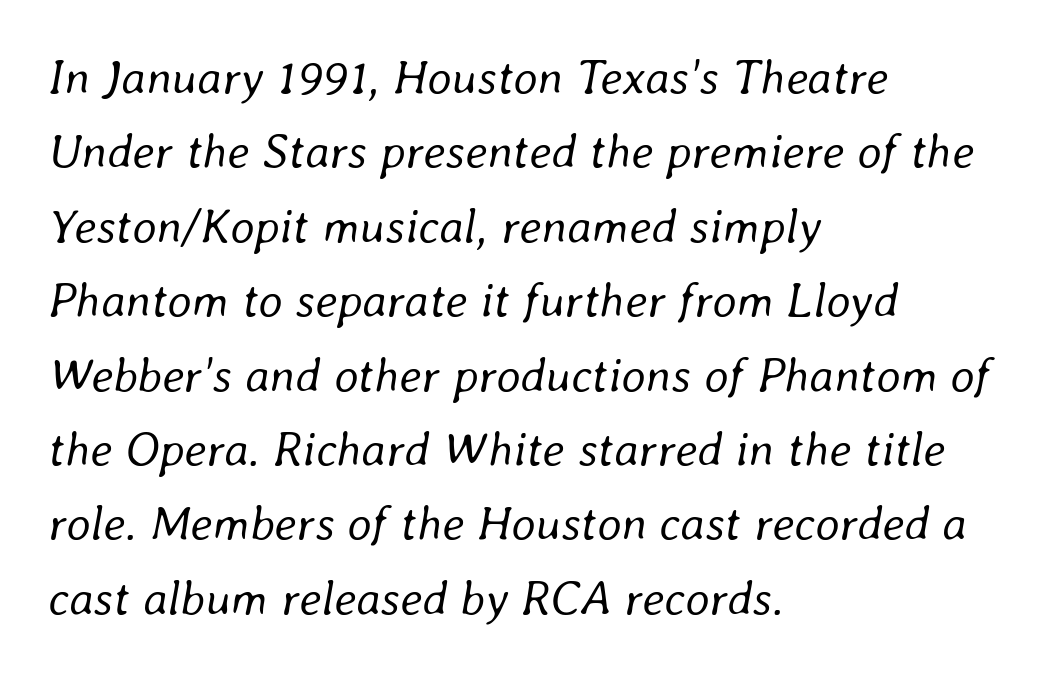
Q: Is the text bold? A: No.
Q: Is the text italic (slanted)? A: Yes, it leans right by about 8 degrees.
Q: Is the text underlined? A: No.
Q: How is the paragraph aligned? A: Left-aligned.
Q: Is the spacing between letters normal or unusually wide? A: Normal.
Q: Is the spacing between lines tight, normal or loose? A: Normal.
Q: Width (condensed, normal, or wide)? A: Normal.
Q: Stroke contrast? A: Low.
Q: x-height? A: Medium.
Q: Monospaced? A: No.
